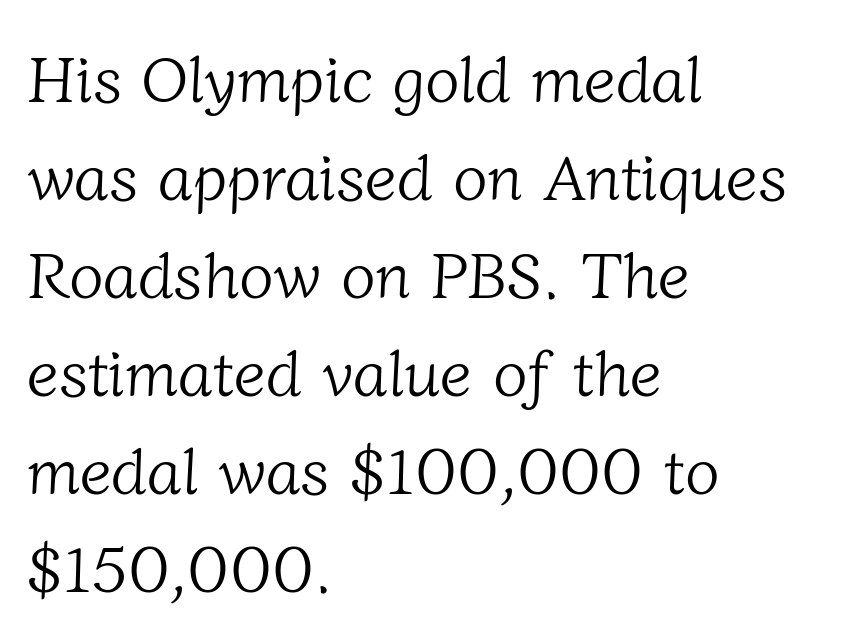
Quick note: underline off. Short note: letters normally spaced. Ink coverage per letter is moderate at most. Note the varied advance widths — an 'i' is clearly narrower than an 'm'. Leftover space on each line is placed entirely after the last word. The block of text has a typical density, with ordinary space between rows.
